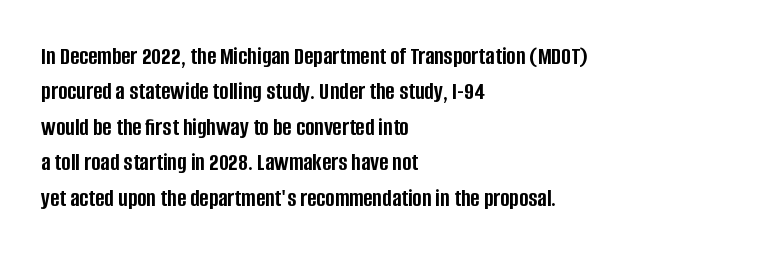
{"italic": "no", "bold": "yes", "underline": "no", "align": "left", "line_spacing": "normal", "line_spacing_ratio": 1.42, "letter_spacing": "normal", "letter_spacing_em": 0.0, "glyph_px": 25}
